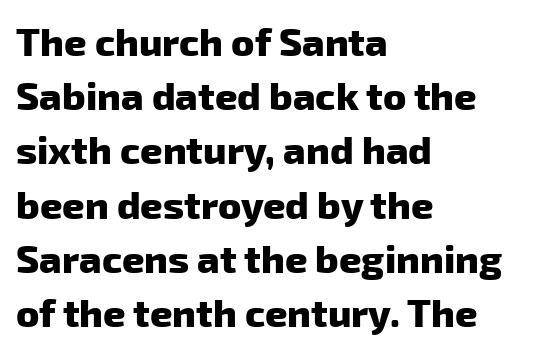
Q: Is the text bold? A: Yes.
Q: Is the typeface a serif or a sans-serif typeface? A: Sans-serif.
Q: Is the text underlined? A: No.
Q: How is the paragraph aligned? A: Left-aligned.
Q: Is the spacing between letters normal or unusually wide? A: Normal.
Q: Is the spacing between lines tight, normal or loose? A: Normal.
Q: Width (condensed, normal, or wide)? A: Normal.
Q: Stroke contrast? A: Low.
Q: x-height? A: Medium.
Q: Monospaced? A: No.
